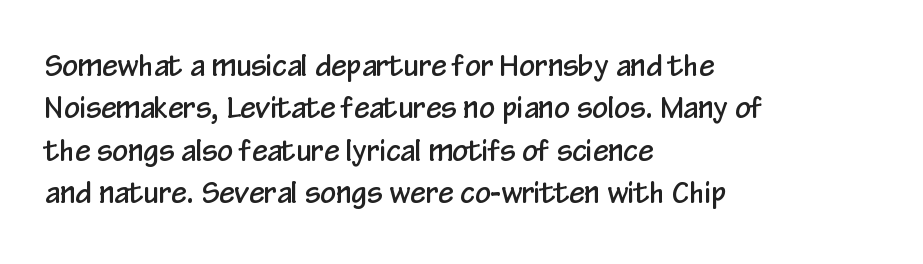
{"serif": "no", "italic": "no", "width": "condensed", "stroke_contrast": "low", "x_height": "medium", "monospaced": "no", "underline": "no", "align": "left", "line_spacing": "normal", "line_spacing_ratio": 1.51, "letter_spacing": "normal", "letter_spacing_em": 0.0, "glyph_px": 28}
